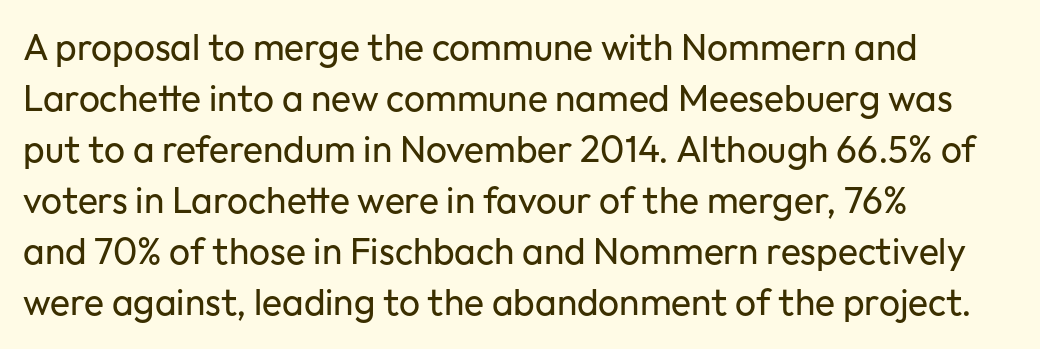
Characters follow at the spacing the type designer built in. Horizontal alignment here is leftward, the default for most running prose. The specimen reads as upright at a glance. Underlining? Definitely not there. Line spacing here is normal.
